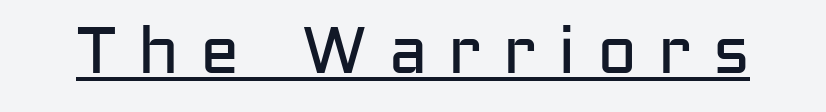
Q: Is the text bold? A: No.
Q: Is the text italic (slanted)? A: No, it is upright.
Q: Is the typeface a serif or a sans-serif typeface? A: Sans-serif.
Q: Is the text underlined? A: Yes.
Q: Is the spacing between letters normal or unusually wide? A: Unusually wide.
Q: Width (condensed, normal, or wide)? A: Normal.
Q: Stroke contrast? A: Low.
Q: x-height? A: Medium.
Q: Monospaced? A: No.
